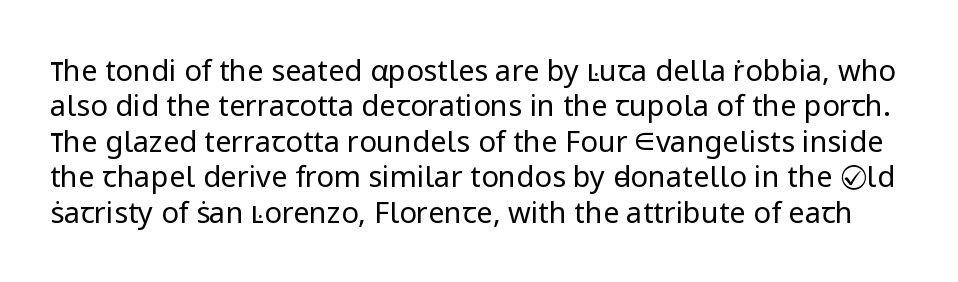
Proportional: the letters do not fall into vertical columns. A quiet, ordinary-to-light weight characterises the typeface. The baseline area is clear. If you drew a line through each stem, it would be perfectly vertical.
